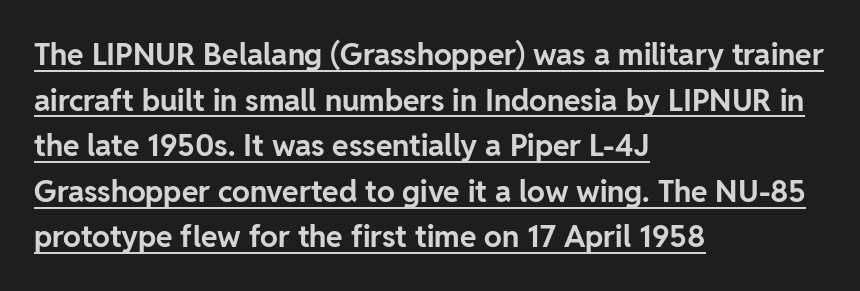
{"serif": "no", "italic": "no", "bold": "yes", "weight": "bold", "width": "normal", "stroke_contrast": "low", "x_height": "medium", "monospaced": "no", "underline": "yes", "align": "left", "line_spacing": "normal", "line_spacing_ratio": 1.52, "letter_spacing": "normal", "letter_spacing_em": 0.0, "glyph_px": 30}
